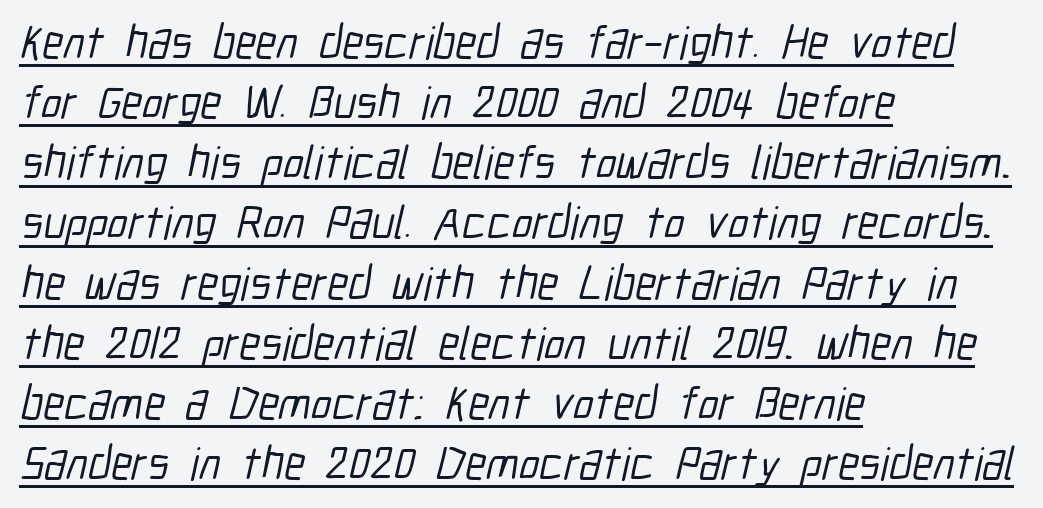
The image shows 47 px condensed sans-serif type; set left-aligned, normal line spacing (1.28x), normal letter spacing, underlined; low stroke contrast and a medium x-height.
